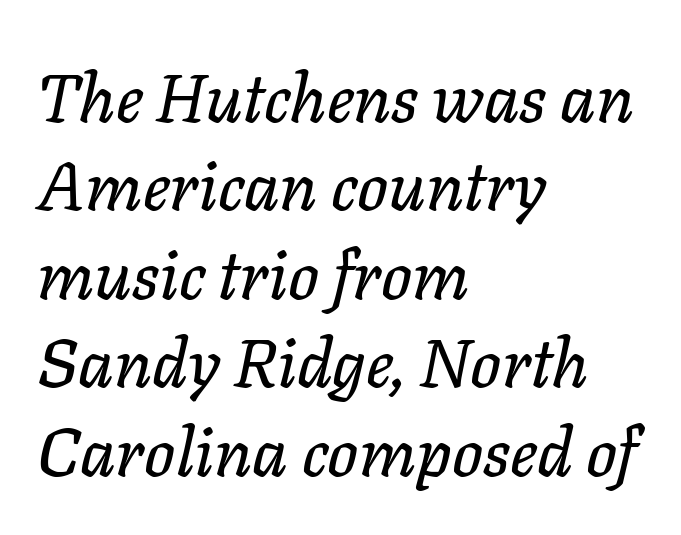
Q: Is the text italic (slanted)? A: Yes, it leans right by about 11 degrees.
Q: Is the text underlined? A: No.
Q: How is the paragraph aligned? A: Left-aligned.
Q: Is the spacing between letters normal or unusually wide? A: Normal.
Q: Is the spacing between lines tight, normal or loose? A: Normal.
Q: Width (condensed, normal, or wide)? A: Normal.
Q: Stroke contrast? A: Low.
Q: x-height? A: Medium.
Q: Monospaced? A: No.
